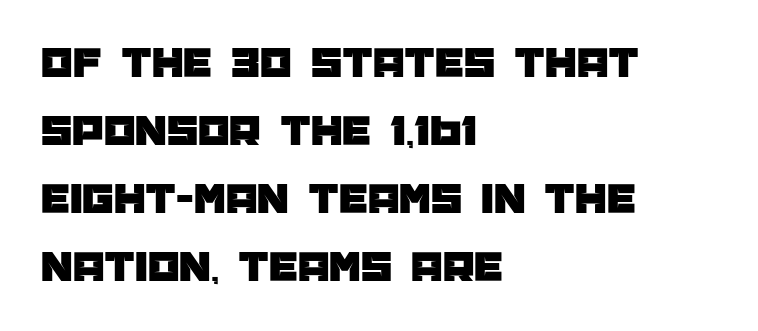
In terms of posture, this sample is upright. The setting favours the left margin, as ordinary paragraphs usually do. The rendering uses natural spacing where letterforms have individual widths. These lines sit exactly where default settings would place them. Short note: letters normally spaced.
